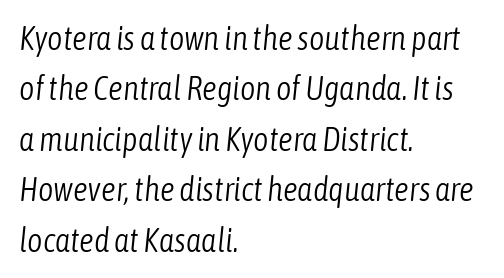
{"italic": "yes", "lean": "right", "slant_degrees": 6, "bold": "no", "weight": "light", "width": "condensed", "stroke_contrast": "low", "x_height": "medium", "monospaced": "no", "underline": "no", "align": "left", "line_spacing": "normal", "line_spacing_ratio": 1.53, "letter_spacing": "normal", "letter_spacing_em": 0.0, "glyph_px": 33}
